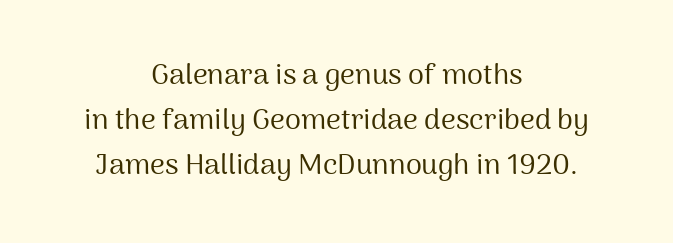
Does extra space separate the letters? No, they use regular spacing. Unlike a traditional serif, this face leaves its strokes unadorned. In terms of leading, this rendering sits right in the middle. The rag falls on both sides of this text block equally. The font sits on the lighter half of the weight spectrum, regular included.
